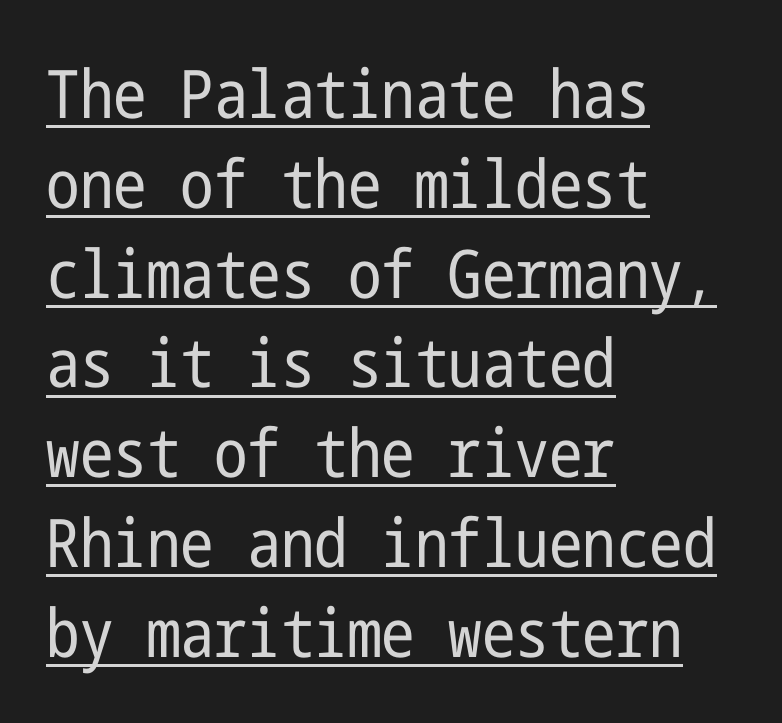
Q: Is the text bold? A: No.
Q: Is the text italic (slanted)? A: No, it is upright.
Q: Is the typeface a serif or a sans-serif typeface? A: Sans-serif.
Q: Is the text underlined? A: Yes.
Q: How is the paragraph aligned? A: Left-aligned.
Q: Is the spacing between letters normal or unusually wide? A: Normal.
Q: Is the spacing between lines tight, normal or loose? A: Normal.
Q: Width (condensed, normal, or wide)? A: Condensed.
Q: Stroke contrast? A: Low.
Q: x-height? A: Medium.
